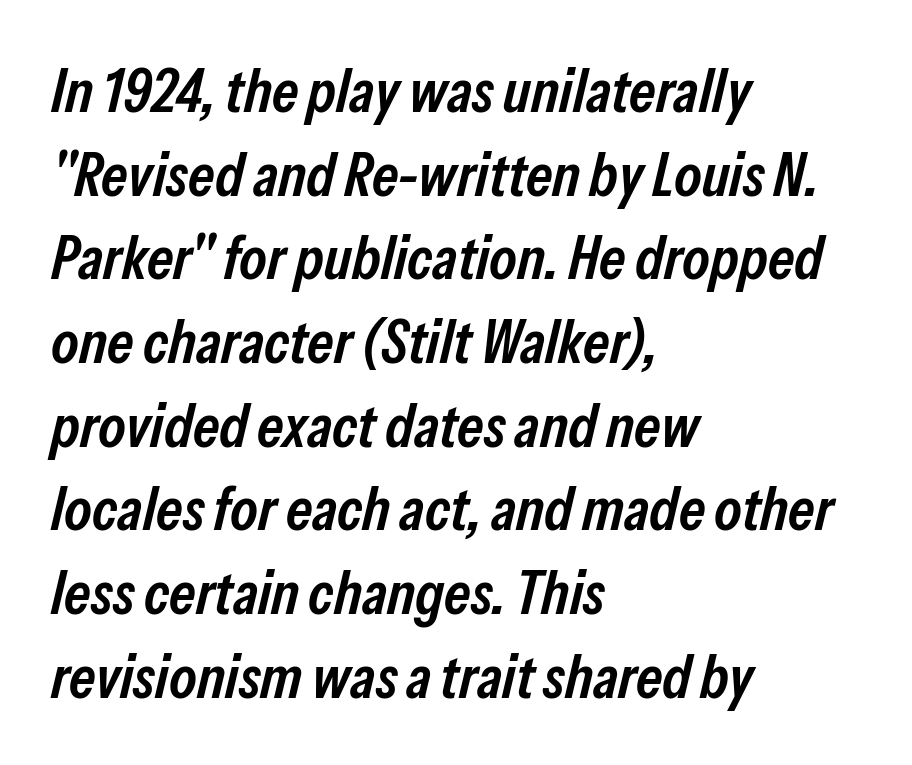
The specimen omits any rule beneath the text block's lines. Varying glyph widths throughout — classic text-font behaviour. Does the lettering tilt? It does — this is italic. Typeset ragged right — the left edge is the straight one.
